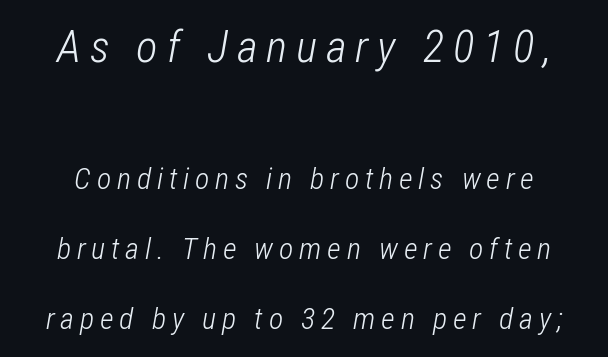
The image shows 45 px light, condensed type, italic (leaning right); set loose line spacing (2.33x), not underlined; the first (top) block is 1.5x larger; low stroke contrast and a medium x-height.
